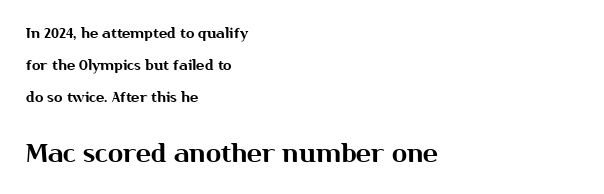
{"italic": "no", "underline": "no", "align": "left", "line_spacing": "loose", "line_spacing_ratio": 2.29, "letter_spacing": "normal", "letter_spacing_em": 0.0, "larger_block": "second", "size_ratio": 1.79, "glyph_px": 25}
